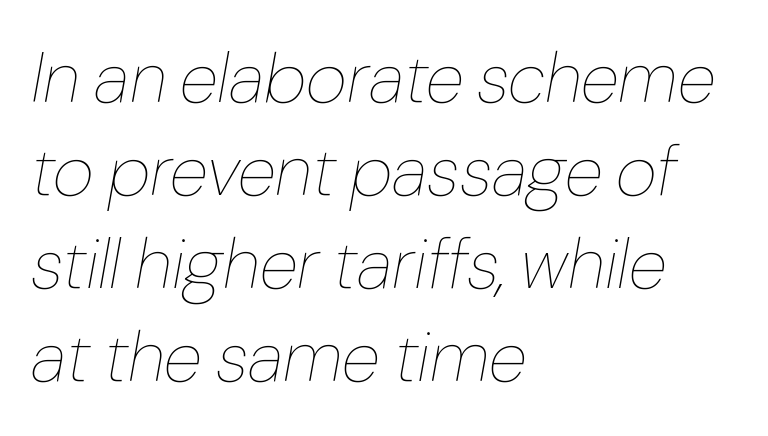
Q: Is the text bold? A: No.
Q: Is the text italic (slanted)? A: Yes, it leans right by about 10 degrees.
Q: Is the text underlined? A: No.
Q: How is the paragraph aligned? A: Left-aligned.
Q: Is the spacing between letters normal or unusually wide? A: Normal.
Q: Is the spacing between lines tight, normal or loose? A: Normal.
Q: Width (condensed, normal, or wide)? A: Normal.
Q: Stroke contrast? A: Low.
Q: x-height? A: Medium.
Q: Monospaced? A: No.
